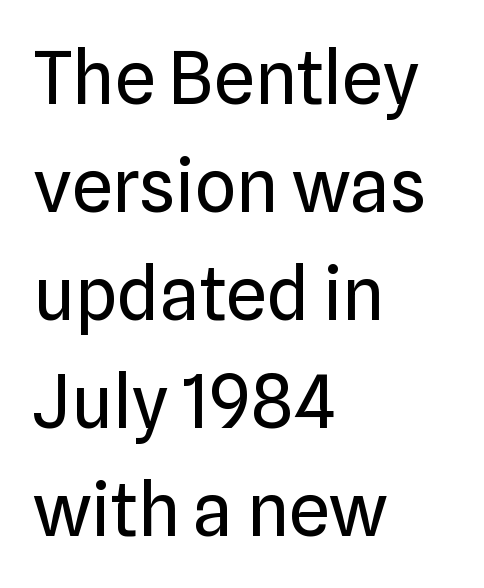
Q: Is the text bold? A: No.
Q: Is the text italic (slanted)? A: No, it is upright.
Q: Is the typeface a serif or a sans-serif typeface? A: Sans-serif.
Q: Is the text underlined? A: No.
Q: How is the paragraph aligned? A: Left-aligned.
Q: Is the spacing between letters normal or unusually wide? A: Normal.
Q: Is the spacing between lines tight, normal or loose? A: Normal.
Q: Width (condensed, normal, or wide)? A: Normal.
Q: Stroke contrast? A: Low.
Q: x-height? A: Medium.
Q: Monospaced? A: No.
